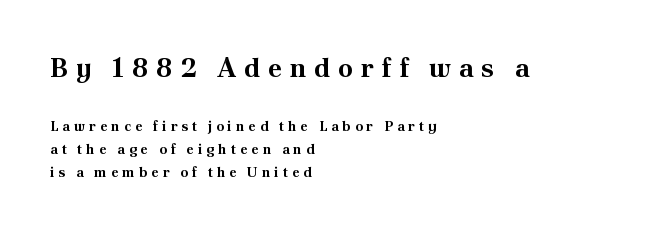
The image shows 27 px bold type, upright; set left-aligned, normal line spacing (1.67x), unusually wide letter spacing (+0.28 em), not underlined; the first (top) block is 1.93x larger.
